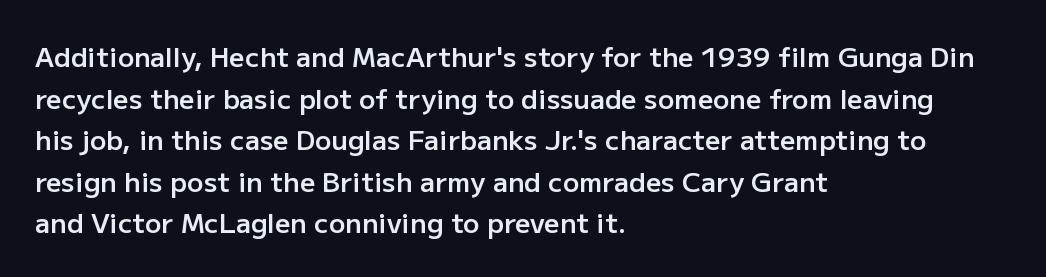
Q: Is the text bold? A: Semi-bold.
Q: Is the text italic (slanted)? A: No, it is upright.
Q: Is the text underlined? A: No.
Q: How is the paragraph aligned? A: Left-aligned.
Q: Is the spacing between letters normal or unusually wide? A: Normal.
Q: Is the spacing between lines tight, normal or loose? A: Normal.
